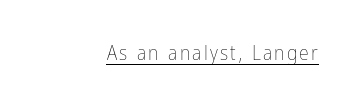
The face looks like a standard text weight, possibly lighter. Rendered with straight, roman letterforms. The rendered words wear a rule along their underside.
